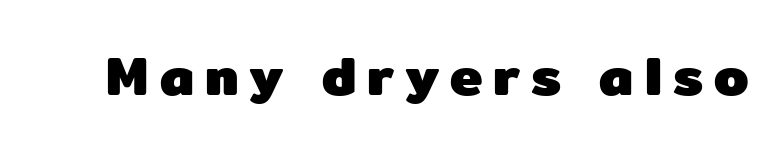
This is roman type, the default non-slanted kind. The rendering uses a bold face; every stroke is thick and dark. Is this a fixed-width face? No — the glyphs have proportional, varying widths. Nope, no serifs anywhere on these letters. The letters are spread apart with noticeably loose tracking. Check the space under the baseline: it is left empty.
